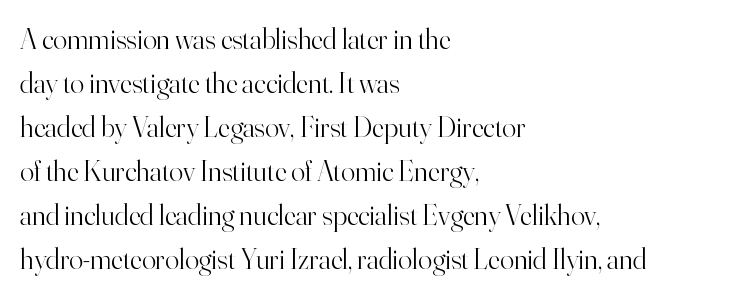
{"serif": "yes", "italic": "no", "bold": "no", "weight": "light", "width": "normal", "stroke_contrast": "high", "x_height": "small", "monospaced": "no", "underline": "no", "align": "left", "line_spacing": "normal", "line_spacing_ratio": 1.52, "letter_spacing": "normal", "letter_spacing_em": 0.0, "glyph_px": 29}
